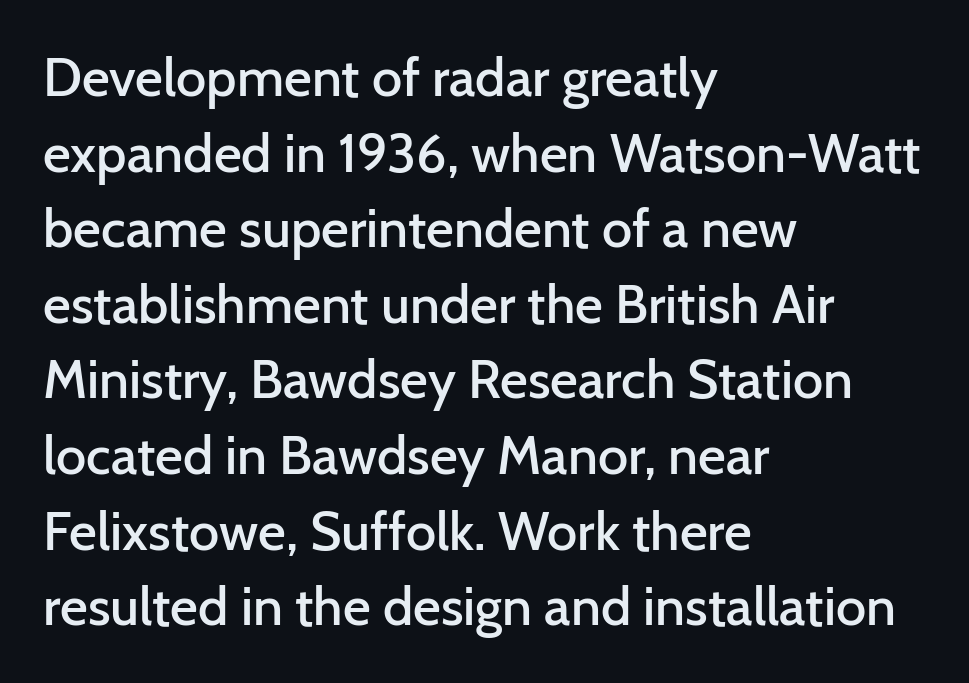
Q: Is the text bold? A: Semi-bold.
Q: Is the text italic (slanted)? A: No, it is upright.
Q: Is the typeface a serif or a sans-serif typeface? A: Sans-serif.
Q: Is the text underlined? A: No.
Q: How is the paragraph aligned? A: Left-aligned.
Q: Is the spacing between letters normal or unusually wide? A: Normal.
Q: Is the spacing between lines tight, normal or loose? A: Normal.
Q: Width (condensed, normal, or wide)? A: Normal.
Q: Stroke contrast? A: Low.
Q: x-height? A: Medium.
Q: Monospaced? A: No.
